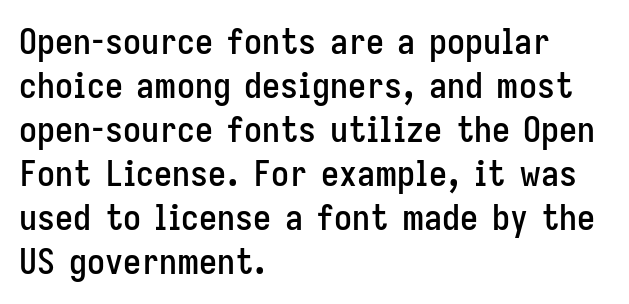
Q: Is the text italic (slanted)? A: No, it is upright.
Q: Is the typeface a serif or a sans-serif typeface? A: Sans-serif.
Q: Is the text underlined? A: No.
Q: How is the paragraph aligned? A: Left-aligned.
Q: Is the spacing between letters normal or unusually wide? A: Normal.
Q: Width (condensed, normal, or wide)? A: Condensed.
Q: Stroke contrast? A: Low.
Q: x-height? A: Medium.
Q: Monospaced? A: No.
